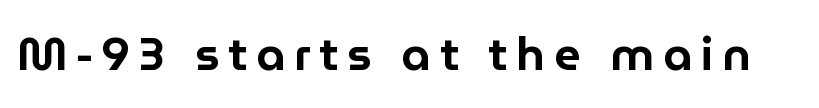
Each letter keeps its own natural width here, so spacing adapts to shape. Notice how the stems are strictly vertical — no italics here. Only glyphs here, with clear space below each row. Observe the absence of serifs on each vertical stroke in this sample.
